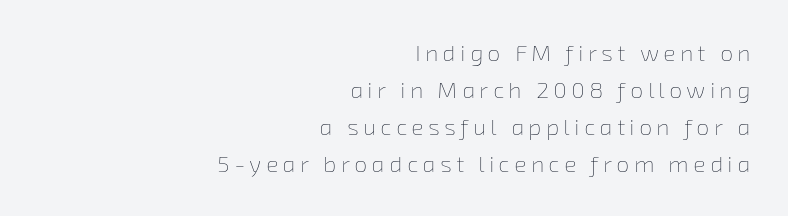
Q: Is the text bold? A: No.
Q: Is the text underlined? A: No.
Q: How is the paragraph aligned? A: Right-aligned.
Q: Is the spacing between letters normal or unusually wide? A: Unusually wide.
Q: Is the spacing between lines tight, normal or loose? A: Normal.
